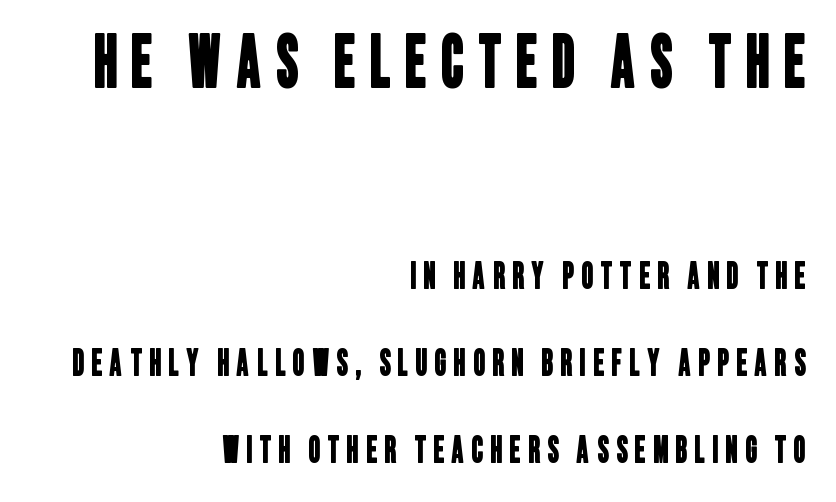
Q: Is the typeface a serif or a sans-serif typeface? A: Sans-serif.
Q: Is the text underlined? A: No.
Q: How is the paragraph aligned? A: Right-aligned.
Q: Is the spacing between letters normal or unusually wide? A: Unusually wide.
Q: Is the spacing between lines tight, normal or loose? A: Loose.
Q: Which block of text is set in a larger size, the first (top) or the second (bottom)? A: The first (top) one.
Q: Width (condensed, normal, or wide)? A: Condensed.
Q: Stroke contrast? A: Low.
Q: x-height? A: Large.
Q: Monospaced? A: No.
